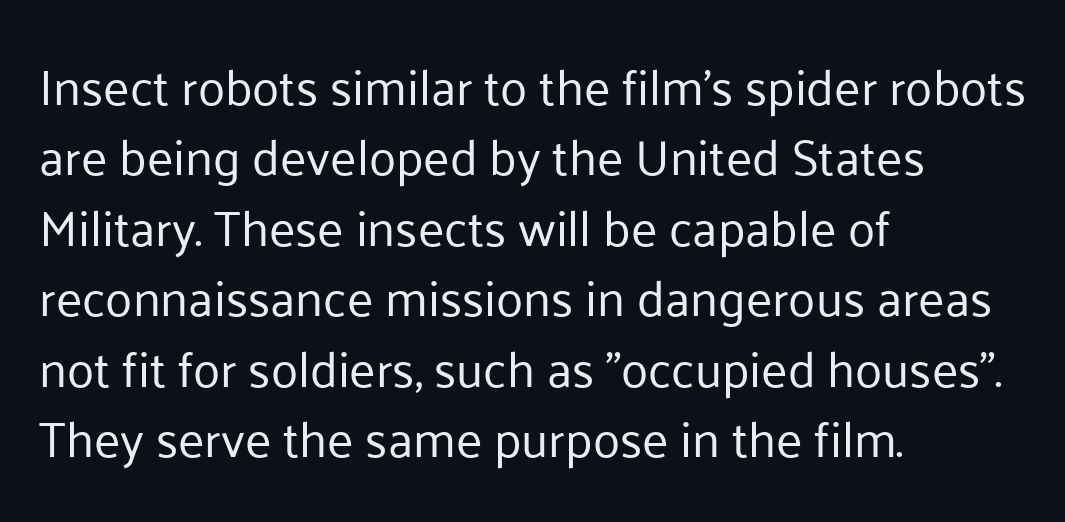
The image shows 50 px regular-weight sans-serif type, upright; set left-aligned, normal line spacing (1.41x), normal letter spacing, not underlined; low stroke contrast and a medium x-height.
